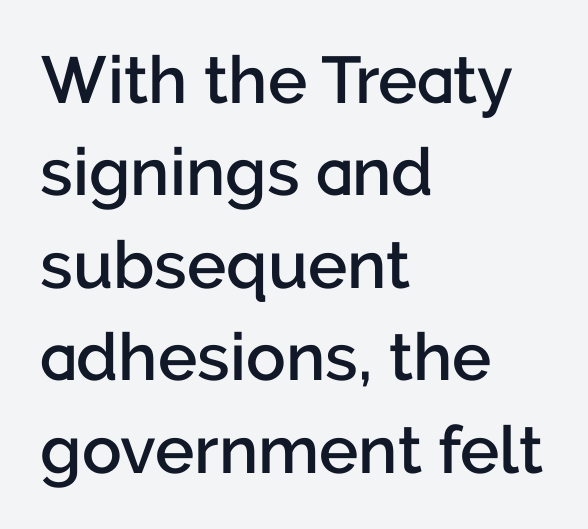
Q: Is the text bold? A: Semi-bold.
Q: Is the text italic (slanted)? A: No, it is upright.
Q: Is the typeface a serif or a sans-serif typeface? A: Sans-serif.
Q: Is the text underlined? A: No.
Q: How is the paragraph aligned? A: Left-aligned.
Q: Is the spacing between letters normal or unusually wide? A: Normal.
Q: Is the spacing between lines tight, normal or loose? A: Normal.
Q: Width (condensed, normal, or wide)? A: Normal.
Q: Stroke contrast? A: Low.
Q: x-height? A: Medium.
Q: Monospaced? A: No.
